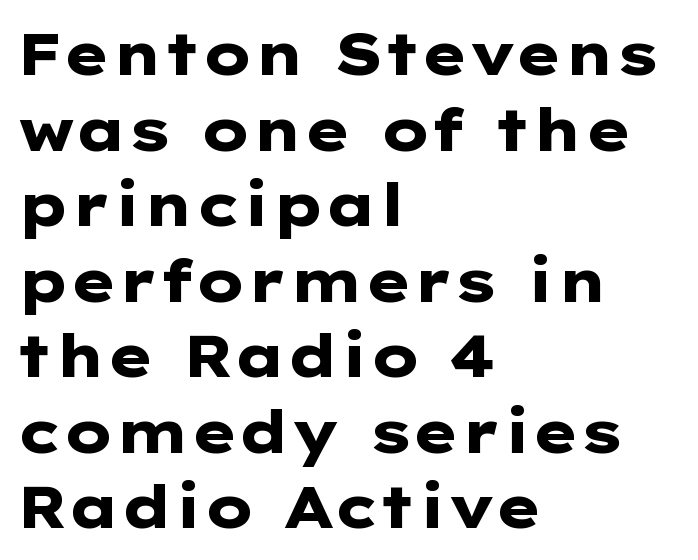
The ragged edge is on the right, which tells us the setting is flush left. Vertical strokes here are truly vertical. The baseline area is clear. Serifs: no, the terminals of the letterforms are clean. The line-height multiplier appears to be the usual default.
